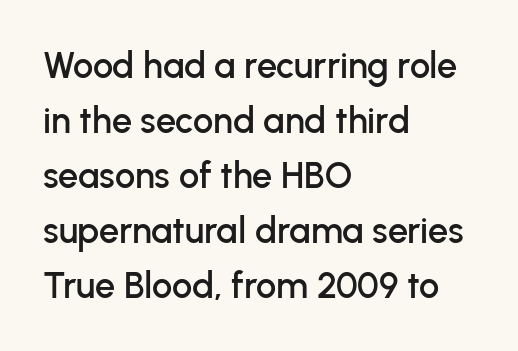
{"serif": "no", "italic": "no", "width": "normal", "stroke_contrast": "low", "x_height": "medium", "monospaced": "no", "underline": "no", "align": "left", "line_spacing": "normal", "line_spacing_ratio": 1.53, "letter_spacing": "normal", "letter_spacing_em": 0.0, "glyph_px": 36}
